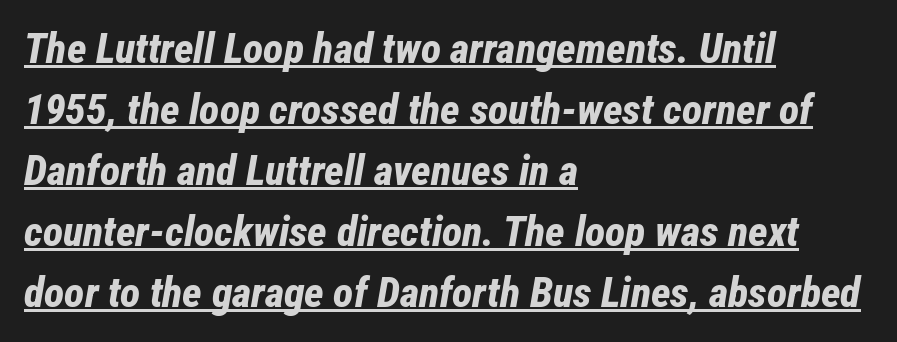
The image shows 42 px bold, condensed type, italic (leaning right); set left-aligned, normal line spacing (1.45x), normal letter spacing, underlined; low stroke contrast and a medium x-height.
